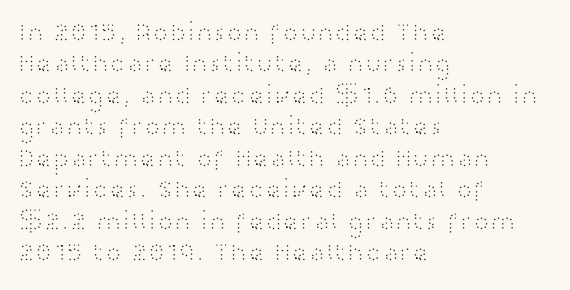
The image shows 26 px text type, upright; set left-aligned, line spacing 1.21x, normal letter spacing, not underlined.
